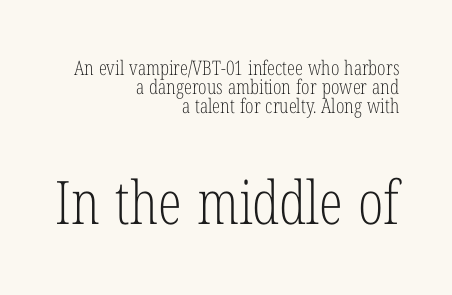
The image shows 60 px light, condensed serif type, upright; set right-aligned, tight line spacing (0.96x), normal letter spacing, not underlined; the second (bottom) block is 3.0x larger; low stroke contrast and a medium x-height.
